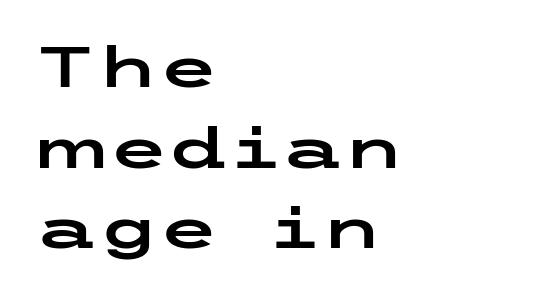
The image shows 56 px wide sans-serif type, upright; set left-aligned, normal line spacing (1.44x), normal letter spacing, not underlined; low stroke contrast and a medium x-height.
